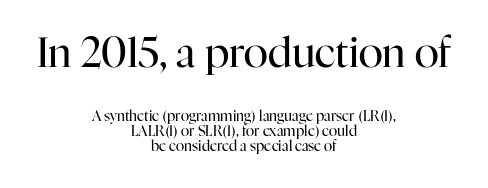
{"serif": "yes", "italic": "no", "bold": "no", "weight": "regular", "width": "normal", "stroke_contrast": "high", "x_height": "medium", "monospaced": "no", "underline": "no", "align": "center", "line_spacing": "tight", "line_spacing_ratio": 1.04, "letter_spacing": "normal", "letter_spacing_em": 0.0, "larger_block": "first", "size_ratio": 2.93, "glyph_px": 41}
